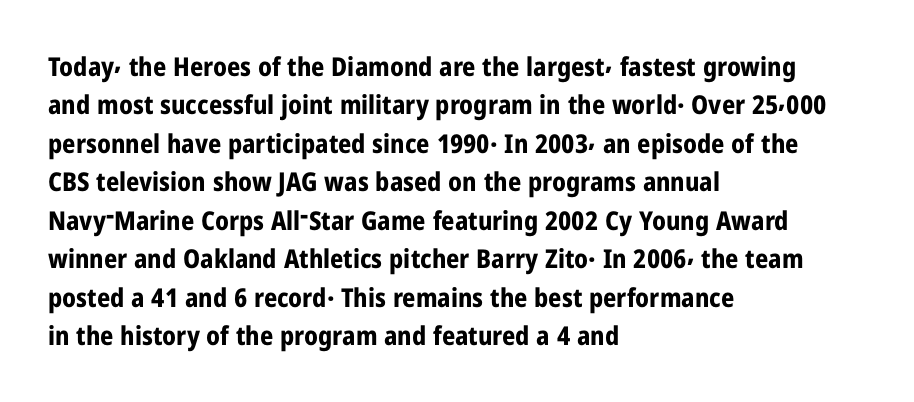
A typesetter would mark this as roman, not italic. Rule under the text: the space is simply empty. Layout note: lines flush left. The designer left line spacing at the default. What weight is shown? A full bold with thick strokes. This sample uses plain, unmodified letter spacing.
